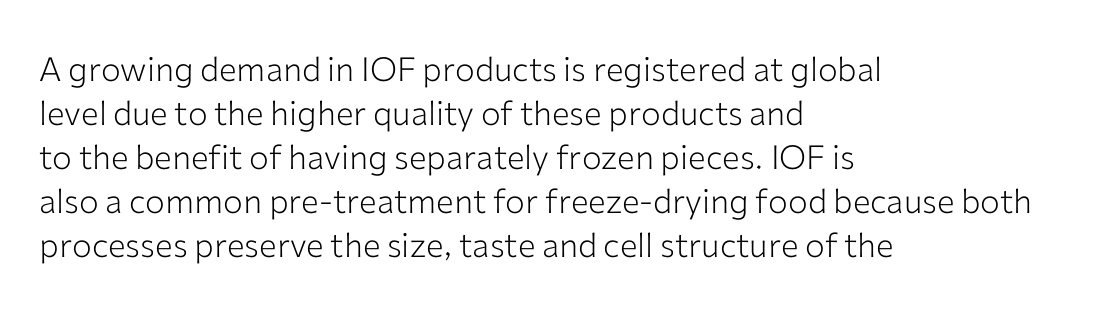
The image shows 33 px light sans-serif type, upright; set left-aligned, normal line spacing (1.33x), normal letter spacing, not underlined; low stroke contrast and a medium x-height.
